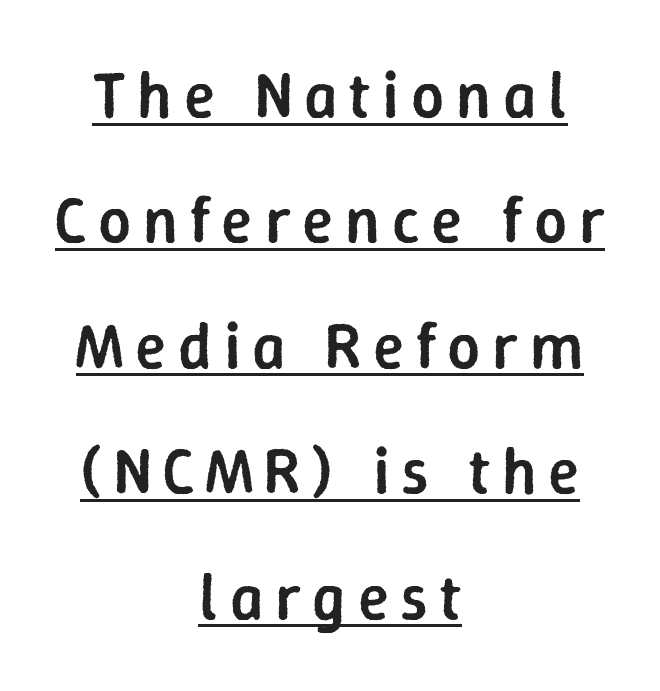
The image shows 65 px semibold sans-serif type, upright; set centered, loose line spacing (1.93x), underlined; low stroke contrast and a medium x-height.
